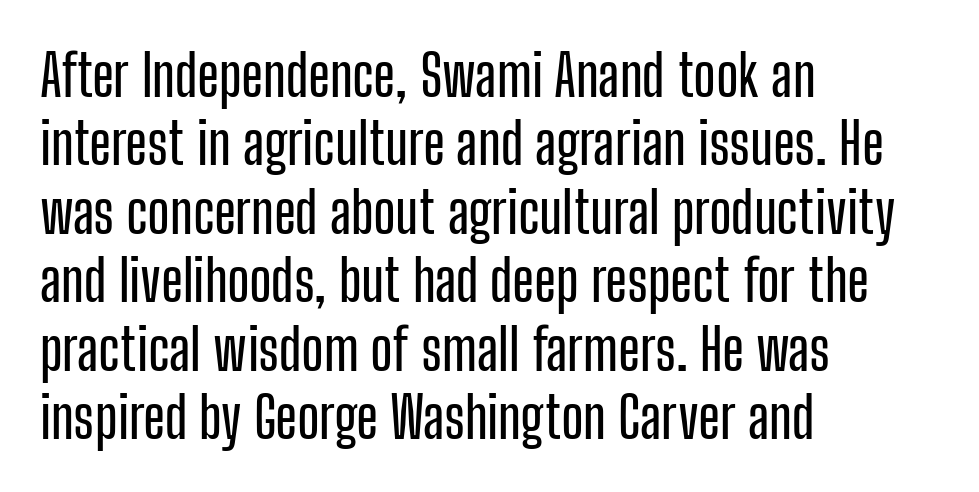
Each letter keeps its own natural width here, so spacing adapts to shape. A classic flush-left, rag-right setting is used for this passage. Caption: standard tracking, unaltered. The strip under each line holds only bare page.
